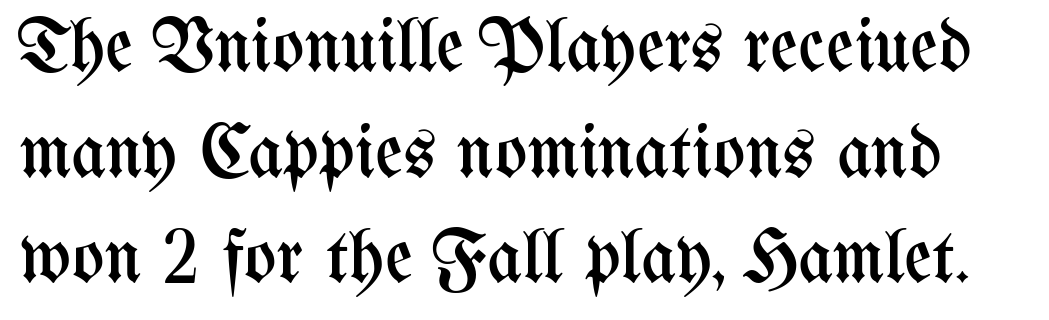
Q: Is the text bold? A: No.
Q: Is the text italic (slanted)? A: No, it is upright.
Q: Is the text underlined? A: No.
Q: Is the spacing between letters normal or unusually wide? A: Normal.
Q: Is the spacing between lines tight, normal or loose? A: Normal.
Q: Width (condensed, normal, or wide)? A: Condensed.
Q: Stroke contrast? A: Medium.
Q: x-height? A: Medium.
Q: Monospaced? A: No.
